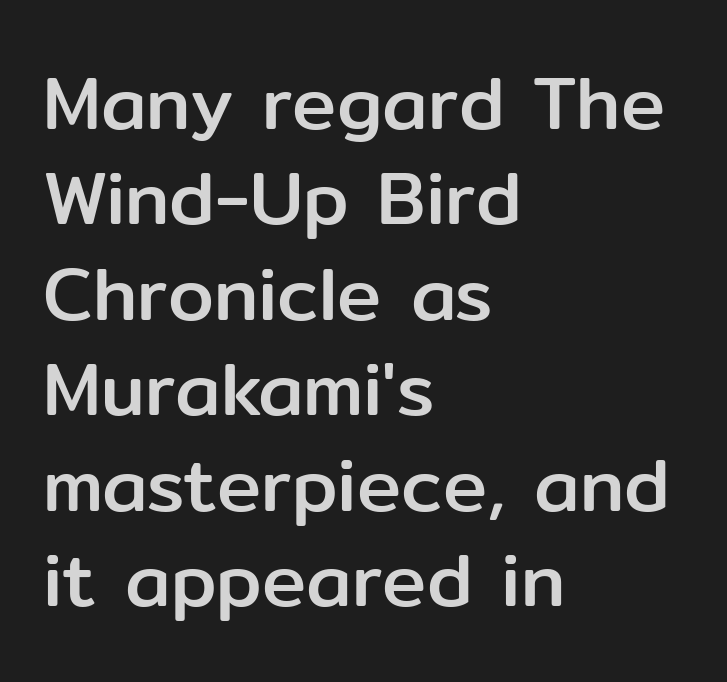
The image shows 74 px sans-serif type, upright; set left-aligned, normal line spacing (1.29x), normal letter spacing, not underlined; low stroke contrast and a medium x-height.
